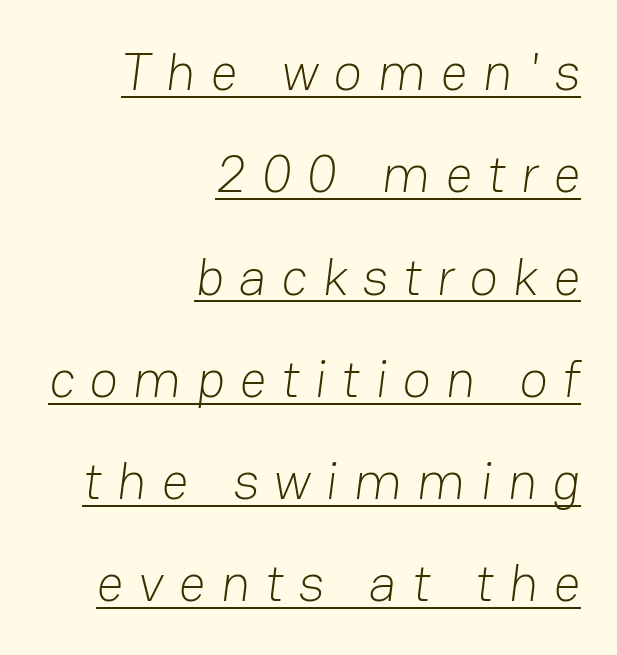
Q: Is the text bold? A: No.
Q: Is the typeface a serif or a sans-serif typeface? A: Sans-serif.
Q: Is the text underlined? A: Yes.
Q: How is the paragraph aligned? A: Right-aligned.
Q: Is the spacing between letters normal or unusually wide? A: Unusually wide.
Q: Is the spacing between lines tight, normal or loose? A: Loose.
Q: Width (condensed, normal, or wide)? A: Normal.
Q: Stroke contrast? A: Low.
Q: x-height? A: Medium.
Q: Monospaced? A: No.
